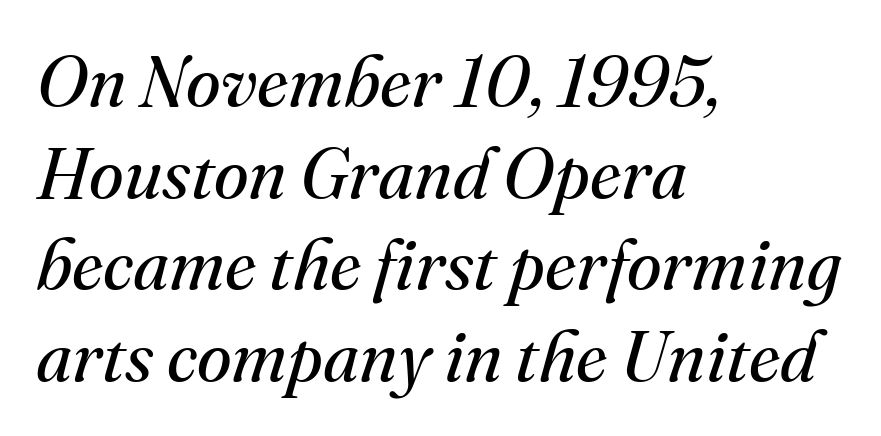
Descenders hang freely into open space. You could call the tracking neutral — neither tight nor loose. This sample uses an oblique cut, with every glyph tilted off the vertical. A student would call this left alignment; a typographer would say flush left, rag right. Looks like regular typesetting: each glyph gets only the width it needs. Serifs: yes, visible at the terminals of the letterforms.
